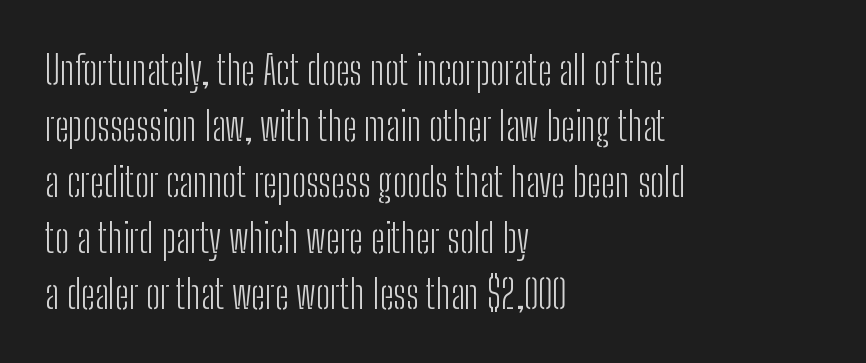
Q: Is the text bold? A: No.
Q: Is the text italic (slanted)? A: No, it is upright.
Q: Is the typeface a serif or a sans-serif typeface? A: Sans-serif.
Q: Is the text underlined? A: No.
Q: How is the paragraph aligned? A: Left-aligned.
Q: Is the spacing between letters normal or unusually wide? A: Normal.
Q: Is the spacing between lines tight, normal or loose? A: Normal.
Q: Width (condensed, normal, or wide)? A: Condensed.
Q: Stroke contrast? A: Low.
Q: x-height? A: Medium.
Q: Monospaced? A: No.
